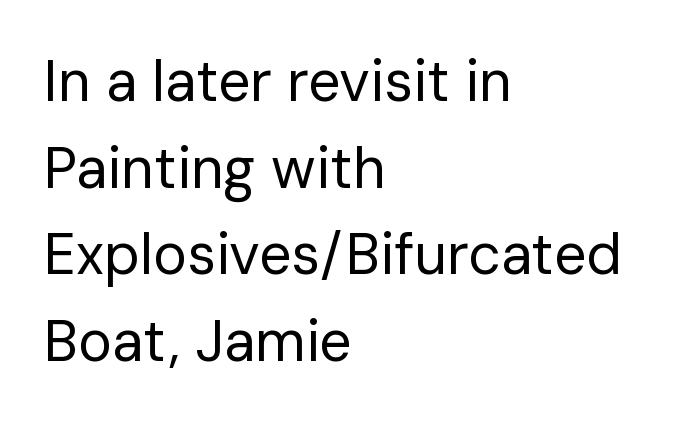
The image shows 57 px regular-weight sans-serif type, upright; set left-aligned, normal line spacing (1.52x), normal letter spacing, not underlined; low stroke contrast and a medium x-height.
